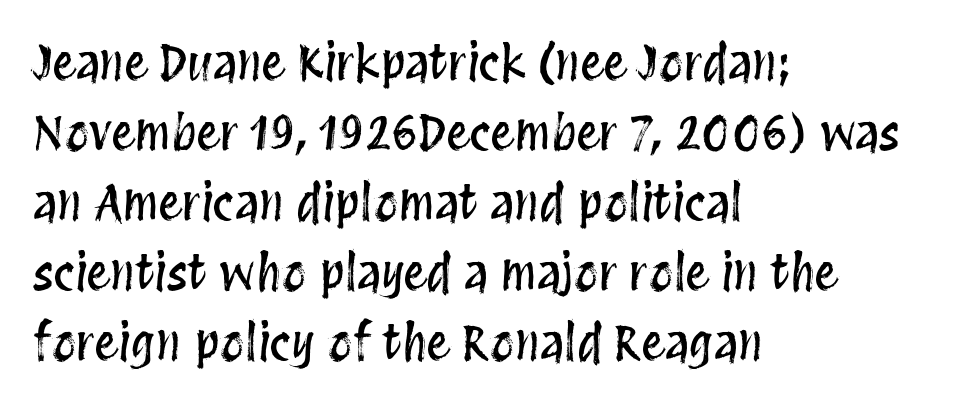
{"italic": "no", "width": "condensed", "stroke_contrast": "medium", "x_height": "large", "monospaced": "no", "underline": "no", "align": "left", "line_spacing": "normal", "line_spacing_ratio": 1.46, "letter_spacing": "normal", "letter_spacing_em": 0.0, "glyph_px": 48}
